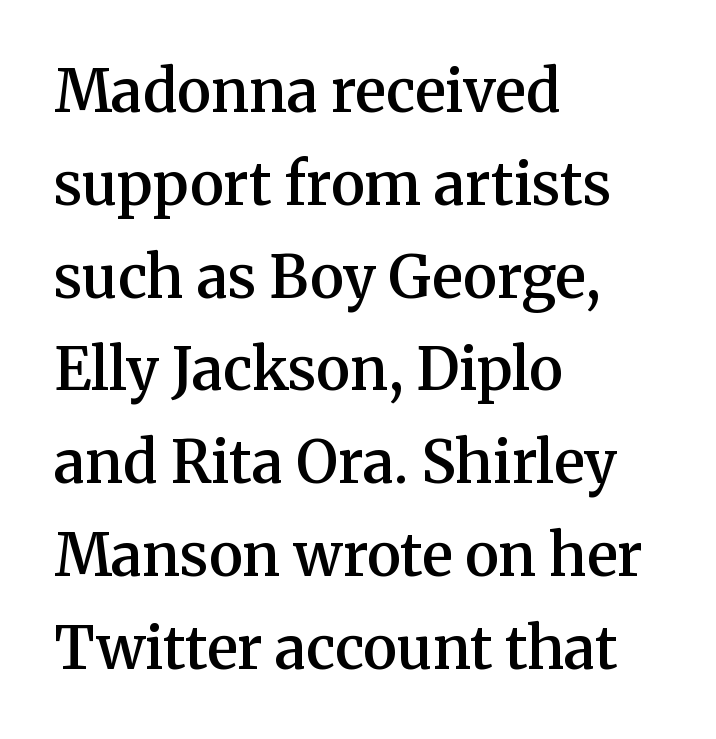
The image shows 58 px semibold serif type, upright; set left-aligned, normal line spacing (1.6x), normal letter spacing, not underlined; medium stroke contrast and a medium x-height.
